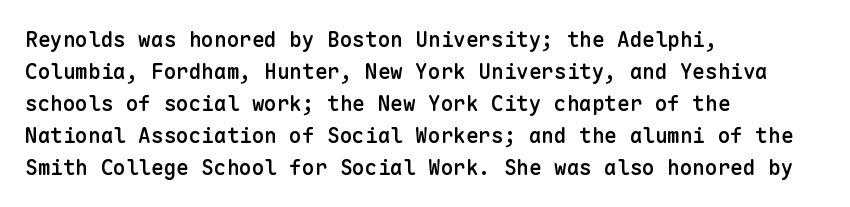
No word sits above an underline. This sample is left-justified, so line endings fall wherever the words run out. Honestly, the row spacing looks completely unremarkable. Students, this is semibold: more ink than regular, less than bold.
